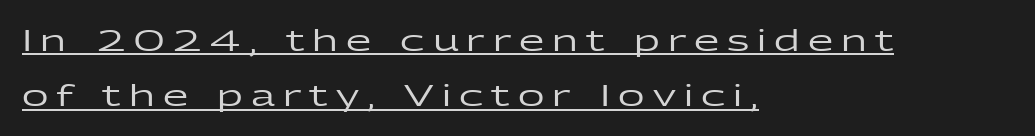
Q: Is the text italic (slanted)? A: No, it is upright.
Q: Is the typeface a serif or a sans-serif typeface? A: Sans-serif.
Q: Is the text underlined? A: Yes.
Q: How is the paragraph aligned? A: Left-aligned.
Q: Is the spacing between letters normal or unusually wide? A: Unusually wide.
Q: Is the spacing between lines tight, normal or loose? A: Loose.
Q: Width (condensed, normal, or wide)? A: Wide.
Q: Stroke contrast? A: Low.
Q: x-height? A: Medium.
Q: Monospaced? A: No.
